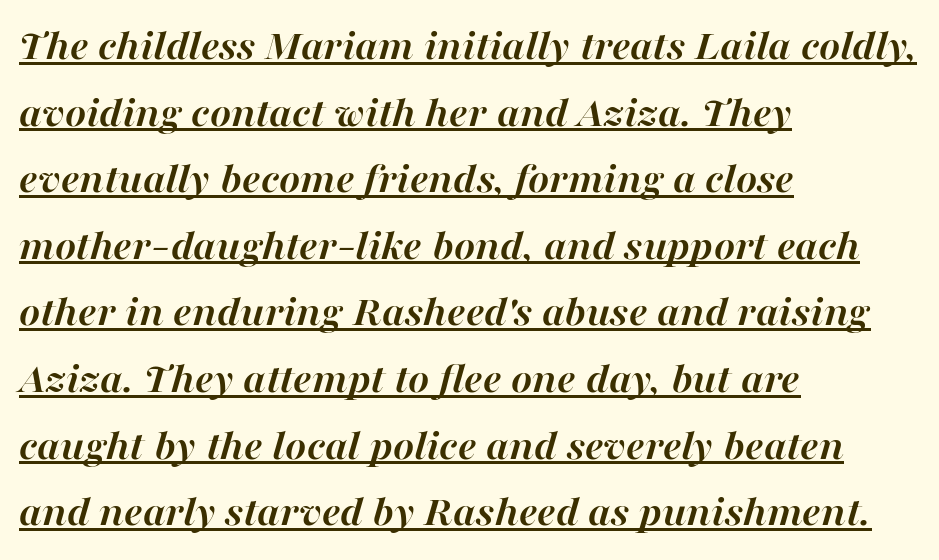
The image shows 45 px semibold type, italic (leaning right); set left-aligned, normal line spacing (1.48x), normal letter spacing, underlined; high stroke contrast and a medium x-height.
